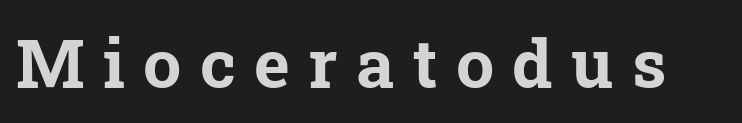
In terms of weight, the rendering is a true, heavy bold. Looks like regular typesetting: each glyph gets only the width it needs. Characters follow at a spacing far wider than the type designer built in. Letters rest on an invisible, unmarked baseline. Are there feet on the stems? There are — it's a serif.
